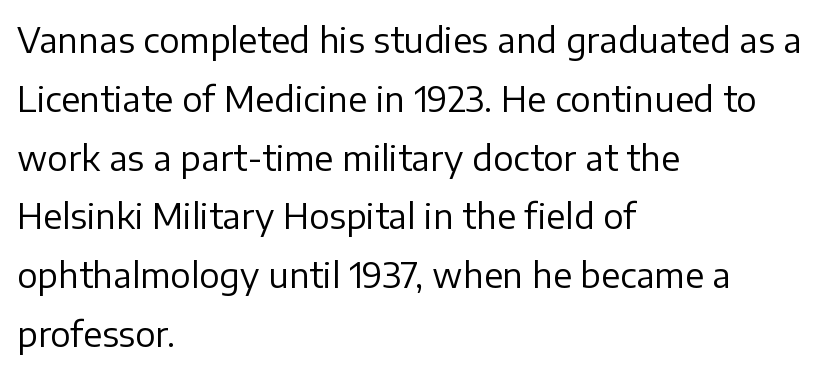
The image shows 34 px regular-weight sans-serif type, upright; set left-aligned, line spacing 1.73x, normal letter spacing, not underlined; low stroke contrast and a medium x-height.
